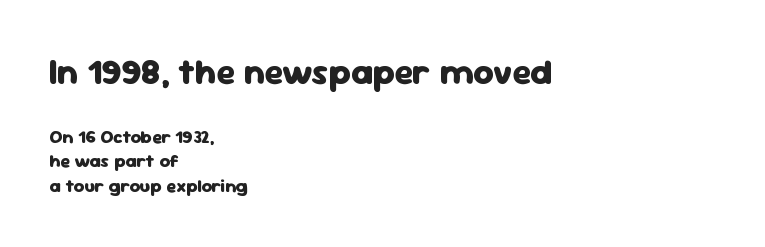
Q: Is the text bold? A: Yes.
Q: Is the text italic (slanted)? A: No, it is upright.
Q: Is the typeface a serif or a sans-serif typeface? A: Sans-serif.
Q: Is the text underlined? A: No.
Q: How is the paragraph aligned? A: Left-aligned.
Q: Is the spacing between letters normal or unusually wide? A: Normal.
Q: Is the spacing between lines tight, normal or loose? A: Normal.
Q: Which block of text is set in a larger size, the first (top) or the second (bottom)? A: The first (top) one.
Q: Width (condensed, normal, or wide)? A: Normal.
Q: Stroke contrast? A: Low.
Q: x-height? A: Medium.
Q: Monospaced? A: No.
